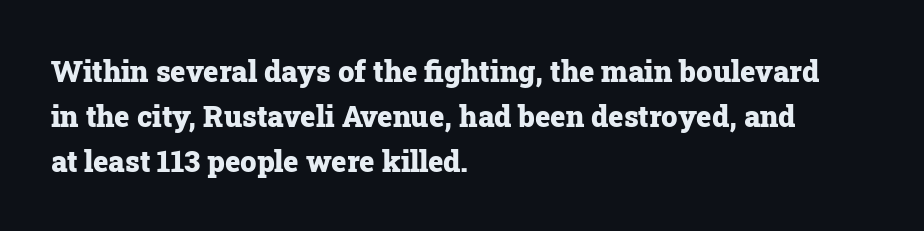
Thick stems and heavy bowls — unmistakably bold. Leading matches the norm, producing a regular column. How are the letters spaced? Ordinarily, with no added tracking. Every row of glyphs begins at an identical x-position on the left. Check under the words: just untouched page.
